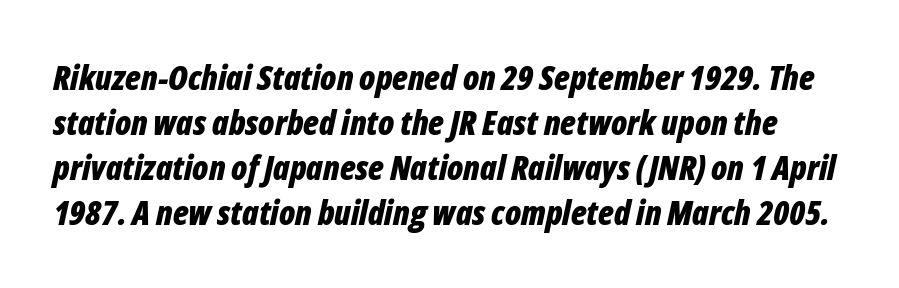
The image shows 34 px bold, condensed type, italic (leaning right); set normal line spacing (1.32x), normal letter spacing, not underlined; low stroke contrast and a medium x-height.
